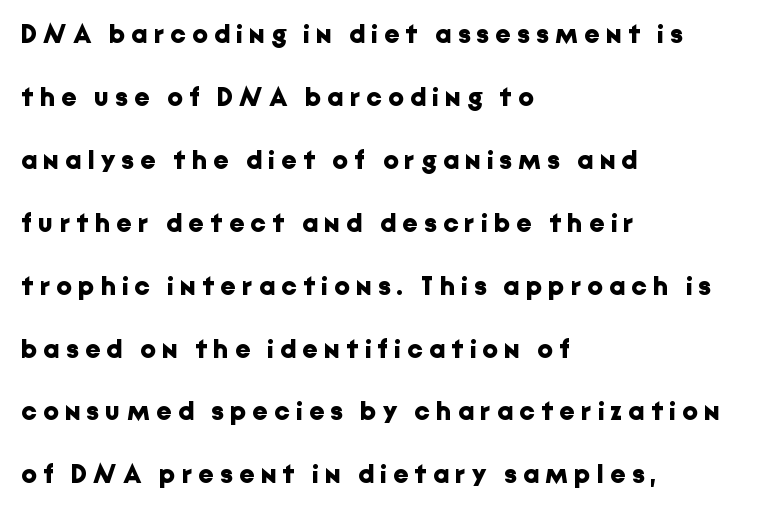
{"italic": "no", "bold": "yes", "underline": "no", "align": "left", "line_spacing": "loose", "line_spacing_ratio": 2.33, "letter_spacing": "wide", "letter_spacing_em": 0.24, "glyph_px": 27}
